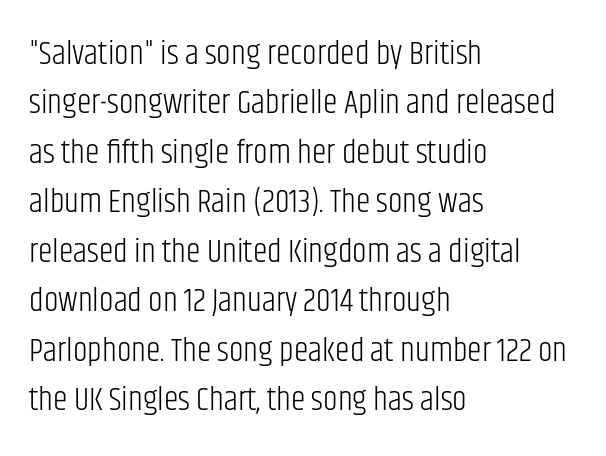
Nope, not italic — everything's standing straight. Compared with typical body copy, the letter spacing here is the same. The ragged edge is on the right, which tells us the setting is flush left. Quick note: underline off. Weight: in the light-to-regular range. The leading is moderate, giving the passage an even texture.
